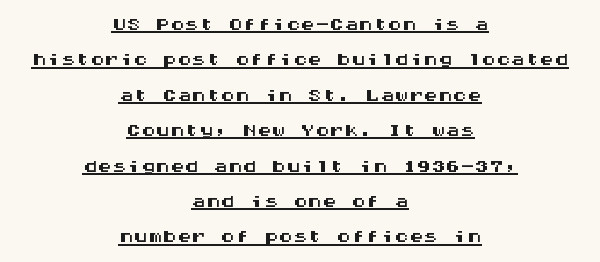
Q: Is the text italic (slanted)? A: No, it is upright.
Q: Is the typeface a serif or a sans-serif typeface? A: Sans-serif.
Q: Is the text underlined? A: Yes.
Q: How is the paragraph aligned? A: Centered.
Q: Is the spacing between letters normal or unusually wide? A: Normal.
Q: Width (condensed, normal, or wide)? A: Wide.
Q: Stroke contrast? A: Medium.
Q: x-height? A: Large.
Q: Monospaced? A: Yes.
